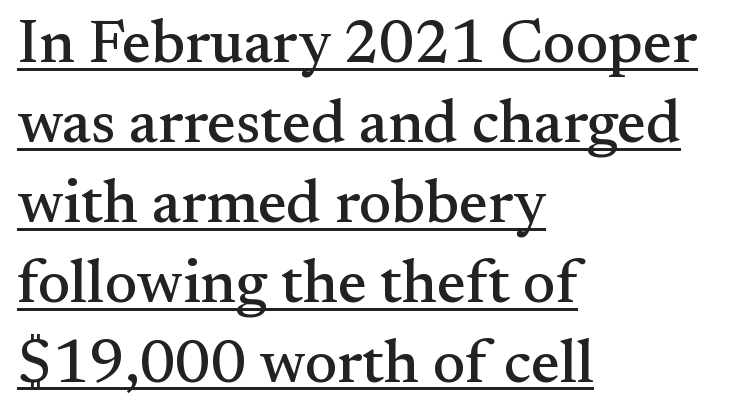
The image shows 61 px serif type, upright; set left-aligned, normal line spacing (1.31x), normal letter spacing, underlined; medium stroke contrast and a small x-height.
